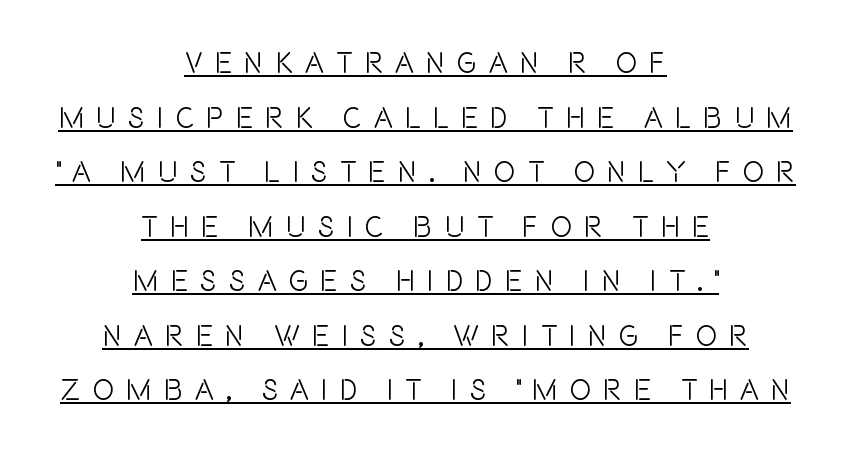
Tracking here is generous; glyphs stand well apart from one another. Quick note: not italic, upright. Descenders here cross a horizontal rule under the line. This sample has the flowing, uneven cadence of proportional lettering. Neither beginnings nor endings align; midpoints do. No feet cap the strokes, marking this as sans-serif type.
